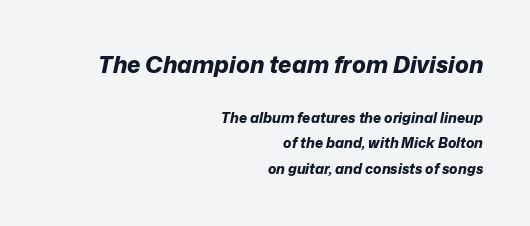
The image shows 23 px bold type, italic (leaning right); set right-aligned, line spacing 1.81x, normal letter spacing, not underlined; the first (top) block is 1.64x larger.
